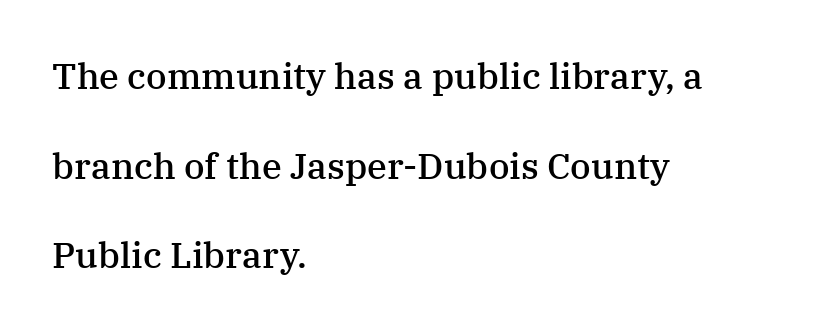
{"serif": "yes", "italic": "no", "bold": "semi", "weight": "semibold", "width": "normal", "stroke_contrast": "medium", "x_height": "medium", "monospaced": "no", "underline": "no", "align": "left", "line_spacing": "loose", "line_spacing_ratio": 2.49, "letter_spacing": "normal", "letter_spacing_em": 0.0, "glyph_px": 36}
